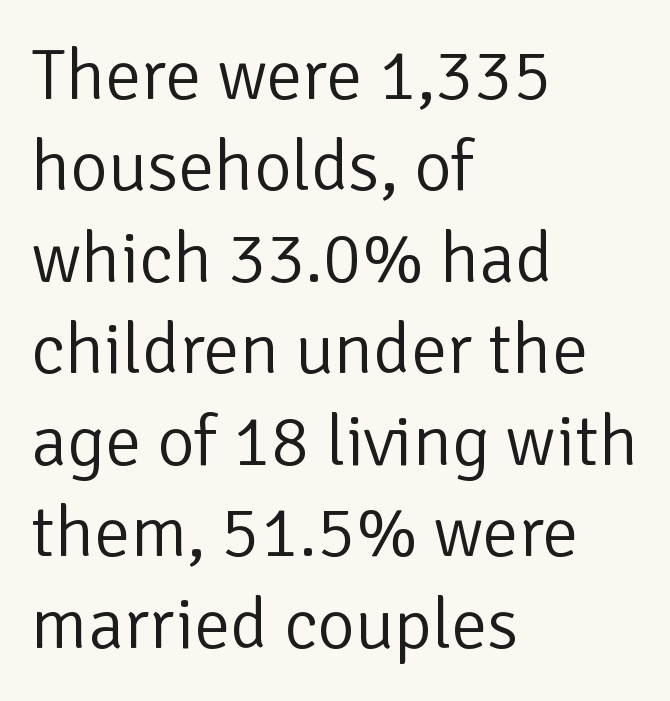
{"serif": "no", "italic": "no", "bold": "no", "weight": "light", "width": "normal", "stroke_contrast": "low", "x_height": "medium", "monospaced": "no", "underline": "no", "align": "left", "line_spacing": "normal", "line_spacing_ratio": 1.27, "letter_spacing": "normal", "letter_spacing_em": 0.0, "glyph_px": 72}
